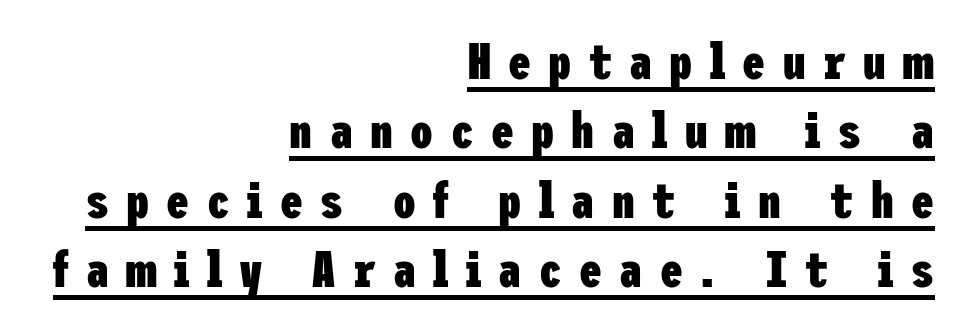
A typesetter would call this heavily tracked-out type. This rendering uses right alignment, leaving the left contour irregular. This is sans-serif lettering, the kind often seen on screens and signage. These characters rest on top of a visible drawn line. These words are printed bold, with thick strokes throughout. Quick note: not italic, upright.
